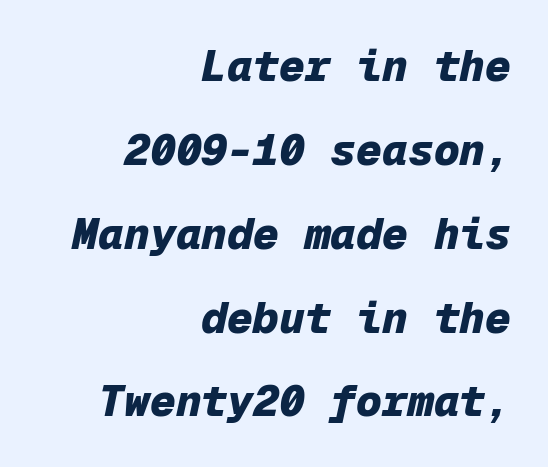
Q: Is the text bold? A: Yes.
Q: Is the text italic (slanted)? A: Yes, it leans right by about 12 degrees.
Q: Is the text underlined? A: No.
Q: How is the paragraph aligned? A: Right-aligned.
Q: Is the spacing between letters normal or unusually wide? A: Normal.
Q: Is the spacing between lines tight, normal or loose? A: Loose.
Q: Width (condensed, normal, or wide)? A: Normal.
Q: Stroke contrast? A: Low.
Q: x-height? A: Medium.
Q: Monospaced? A: Yes.
